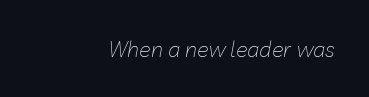
{"italic": "yes", "lean": "right", "slant_degrees": 10, "bold": "no", "underline": "no", "letter_spacing": "normal", "letter_spacing_em": 0.0, "glyph_px": 22}
